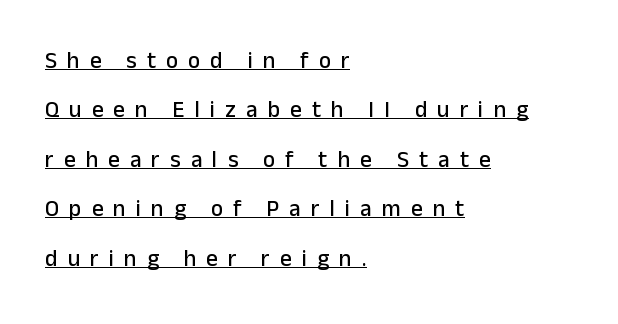
{"italic": "no", "underline": "yes", "align": "left", "line_spacing": "loose", "line_spacing_ratio": 2.15, "letter_spacing": "wide", "letter_spacing_em": 0.44, "glyph_px": 23}
